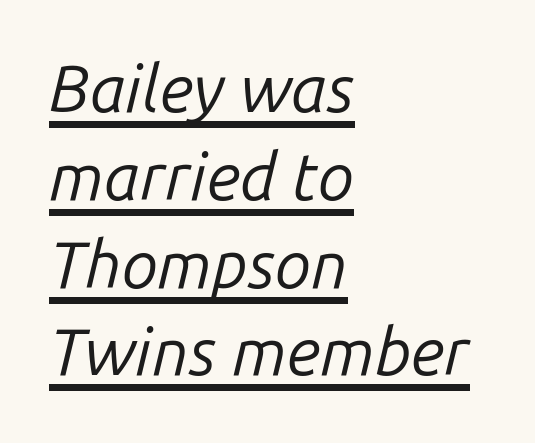
Q: Is the text bold? A: No.
Q: Is the text italic (slanted)? A: Yes, it leans right by about 14 degrees.
Q: Is the text underlined? A: Yes.
Q: How is the paragraph aligned? A: Left-aligned.
Q: Is the spacing between letters normal or unusually wide? A: Normal.
Q: Is the spacing between lines tight, normal or loose? A: Normal.
Q: Width (condensed, normal, or wide)? A: Normal.
Q: Stroke contrast? A: Low.
Q: x-height? A: Medium.
Q: Monospaced? A: No.
